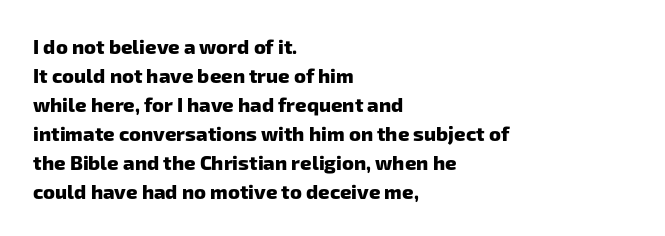
The image shows 20 px bold type; set left-aligned, normal line spacing (1.45x), normal letter spacing, not underlined.
